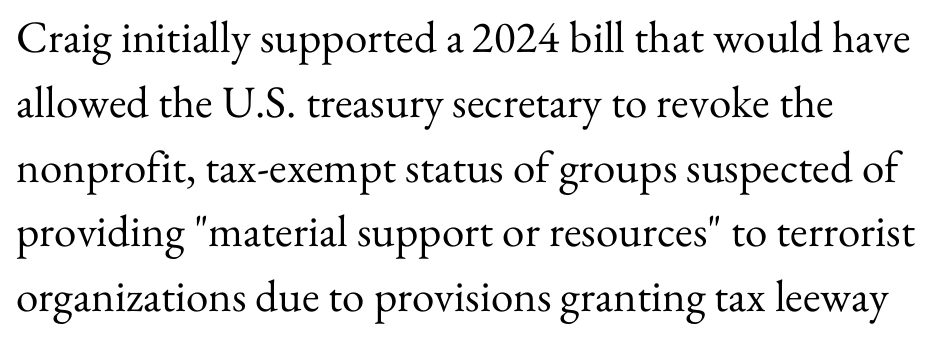
{"serif": "yes", "italic": "no", "bold": "no", "weight": "regular", "width": "normal", "stroke_contrast": "medium", "x_height": "small", "monospaced": "no", "underline": "no", "align": "left", "line_spacing": "normal", "line_spacing_ratio": 1.44, "letter_spacing": "normal", "letter_spacing_em": 0.0, "glyph_px": 45}
